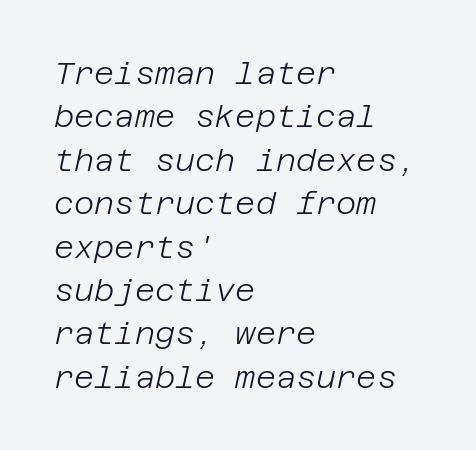
The weight tops out at a normal text grade. There is no visible air inserted between adjacent glyphs. Underline: absent. It's the slanting kind of type. These lines stack with their left ends in a neat column.
